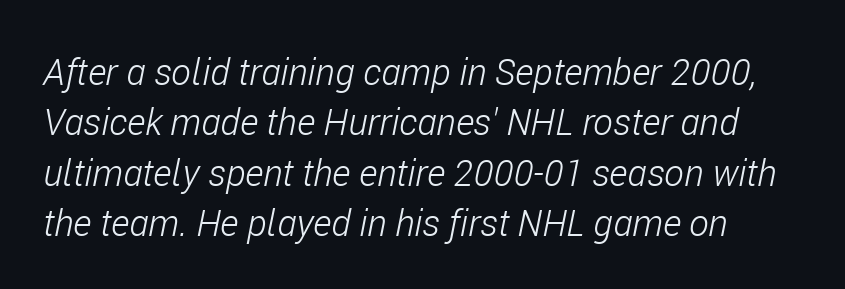
The lines sit at an ordinary, default distance from one another. Notice how the stems are inclined rather than vertical — that's the hallmark of italics. Words appear dense and cohesive because spacing is normal. Is this a fixed-width face? No — the glyphs have proportional, varying widths. Heft: none added — not bold.
